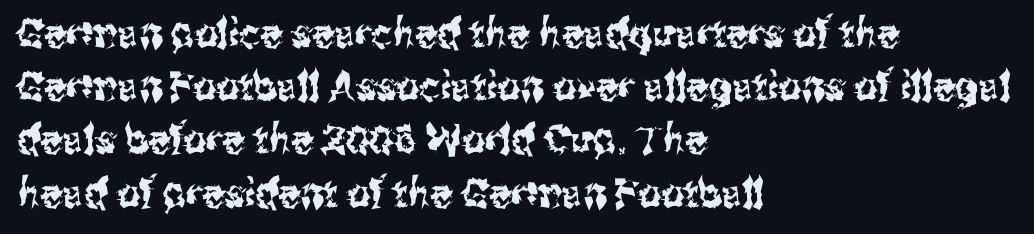
The rendering shows plain stroke endings on the letterforms — a sans-serif design. The face used here is proportionally spaced, like ordinary book or web type. Tall strokes in this sample are plumb rather than angled. The zone under the glyphs is completely vacant. Tracking value appears to be zero — textbook default spacing. Quick note: interline space is typical.
